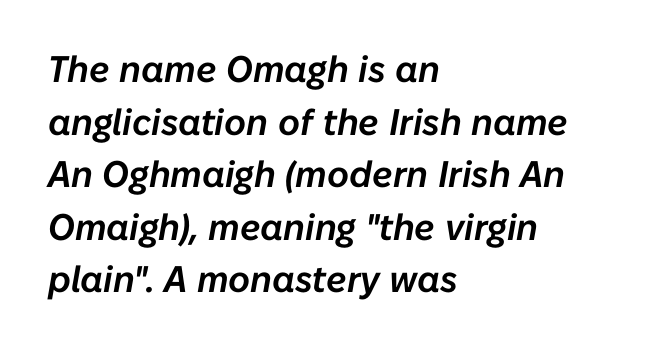
The image shows 37 px text type, italic (leaning right); set left-aligned, normal line spacing (1.42x), normal letter spacing, not underlined; low stroke contrast and a medium x-height.
